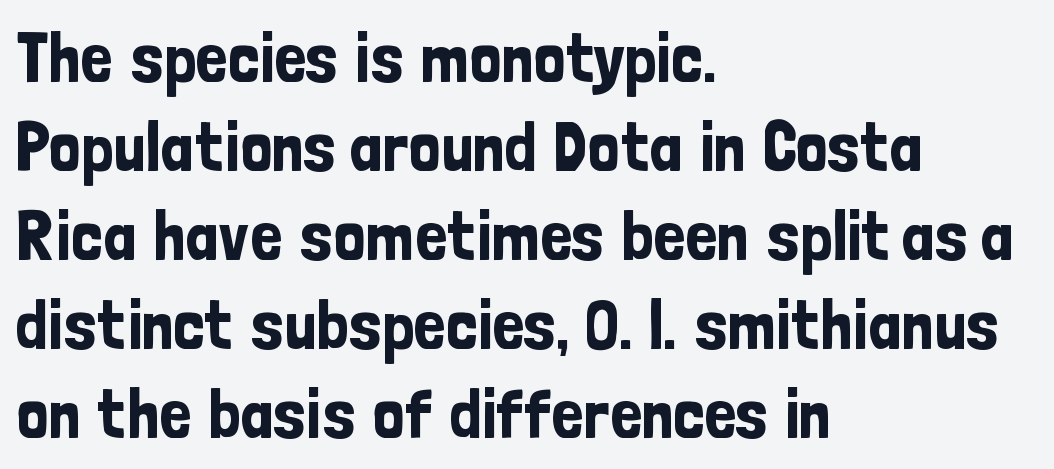
{"serif": "no", "italic": "no", "width": "condensed", "stroke_contrast": "low", "x_height": "medium", "monospaced": "no", "underline": "no", "align": "left", "line_spacing": "normal", "line_spacing_ratio": 1.27, "letter_spacing": "normal", "letter_spacing_em": 0.0, "glyph_px": 70}
